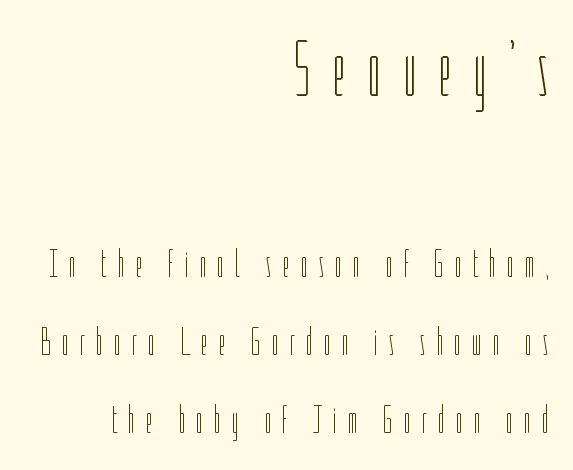
Q: Is the text bold? A: No.
Q: Is the text italic (slanted)? A: No, it is upright.
Q: Is the text underlined? A: No.
Q: How is the paragraph aligned? A: Right-aligned.
Q: Is the spacing between letters normal or unusually wide? A: Unusually wide.
Q: Is the spacing between lines tight, normal or loose? A: Loose.
Q: Which block of text is set in a larger size, the first (top) or the second (bottom)? A: The first (top) one.
Q: Width (condensed, normal, or wide)? A: Condensed.
Q: Stroke contrast? A: Low.
Q: x-height? A: Medium.
Q: Monospaced? A: No.
